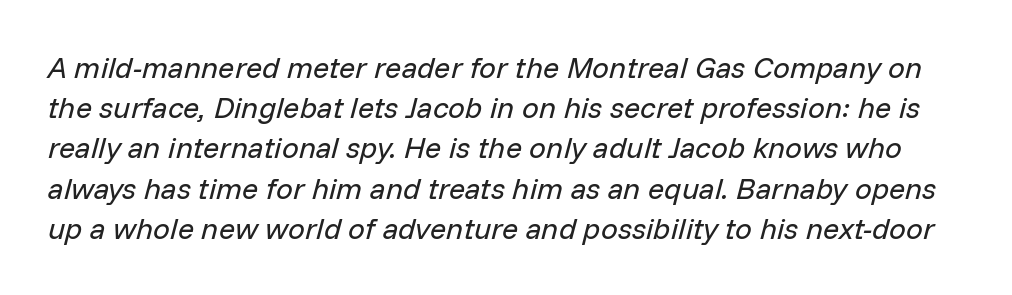
Varying glyph widths throughout — classic text-font behaviour. The specimen omits any rule beneath the text block's lines. One glance says typical: line gaps are just what's usual. No extra ink here — the face is not bold.
